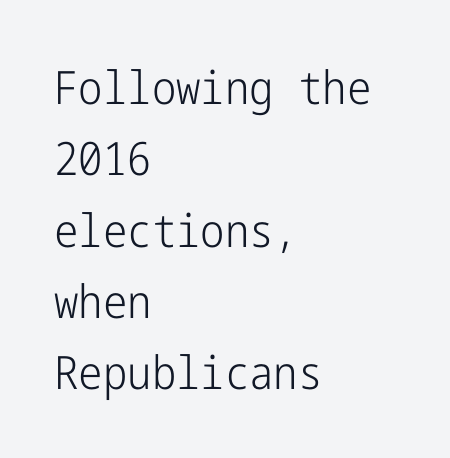
The image shows 46 px light, condensed sans-serif type, upright; set left-aligned, normal line spacing (1.55x), normal letter spacing, not underlined; low stroke contrast and a medium x-height.
